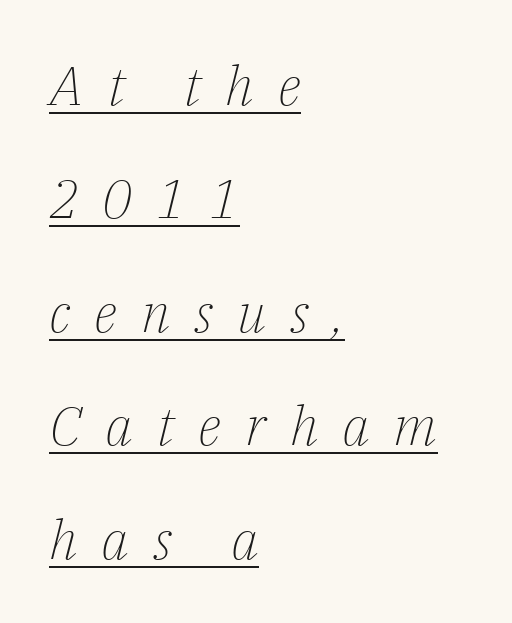
Q: Is the text bold? A: No.
Q: Is the text italic (slanted)? A: Yes, it leans right by about 14 degrees.
Q: Is the typeface a serif or a sans-serif typeface? A: Serif.
Q: Is the text underlined? A: Yes.
Q: How is the paragraph aligned? A: Left-aligned.
Q: Is the spacing between letters normal or unusually wide? A: Unusually wide.
Q: Is the spacing between lines tight, normal or loose? A: Loose.
Q: Width (condensed, normal, or wide)? A: Normal.
Q: Stroke contrast? A: Low.
Q: x-height? A: Medium.
Q: Monospaced? A: No.
